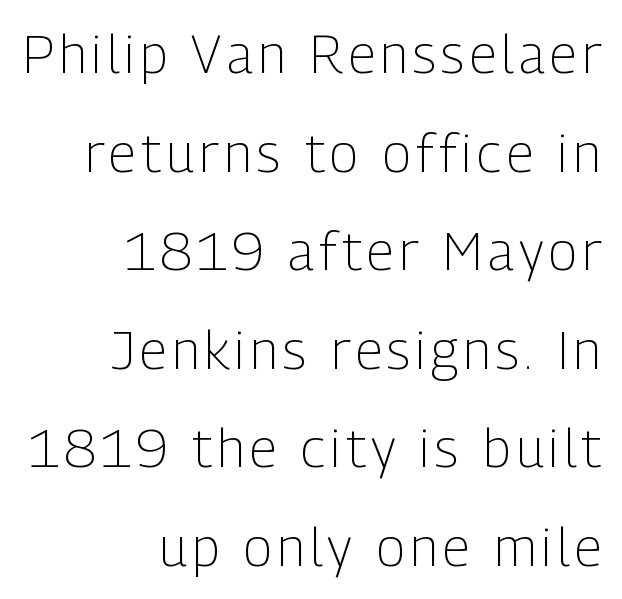
The image shows 53 px light, condensed sans-serif type, upright; set right-aligned, line spacing 1.86x, not underlined; low stroke contrast and a medium x-height.
